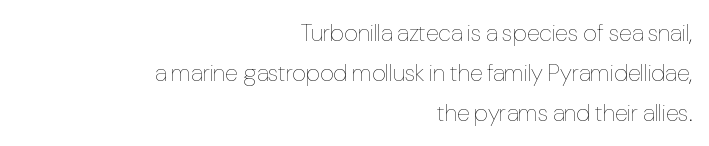
{"italic": "no", "bold": "no", "underline": "no", "align": "right", "line_spacing": "normal", "line_spacing_ratio": 1.66, "letter_spacing": "normal", "letter_spacing_em": 0.0, "glyph_px": 24}
